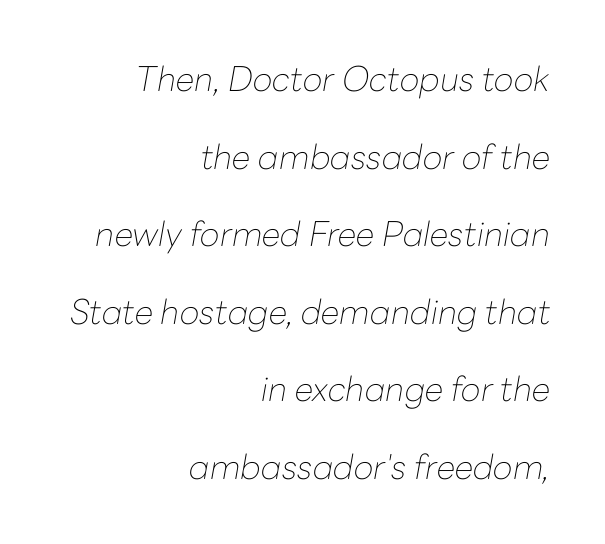
Q: Is the text bold? A: No.
Q: Is the text italic (slanted)? A: Yes, it leans right by about 10 degrees.
Q: Is the text underlined? A: No.
Q: How is the paragraph aligned? A: Right-aligned.
Q: Is the spacing between letters normal or unusually wide? A: Normal.
Q: Is the spacing between lines tight, normal or loose? A: Loose.
Q: Width (condensed, normal, or wide)? A: Normal.
Q: Stroke contrast? A: Low.
Q: x-height? A: Medium.
Q: Monospaced? A: No.
